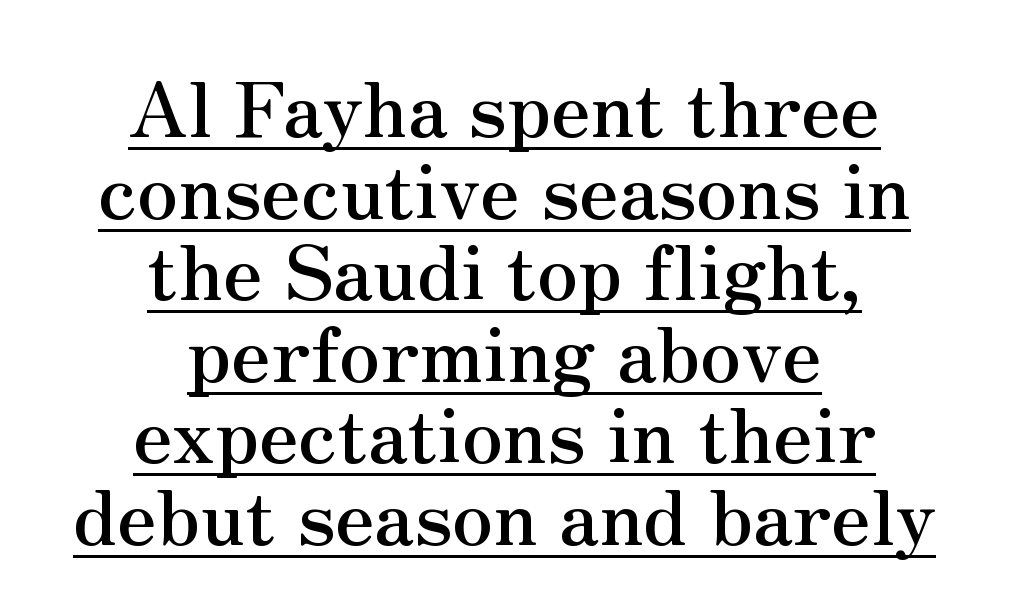
{"serif": "yes", "italic": "no", "width": "normal", "stroke_contrast": "medium", "x_height": "small", "monospaced": "no", "underline": "yes", "align": "center", "line_spacing": "tight", "line_spacing_ratio": 1.06, "letter_spacing": "normal", "letter_spacing_em": 0.0, "glyph_px": 77}
